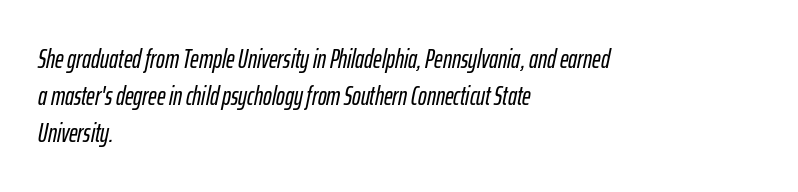
The image shows 26 px text type, italic (leaning right); set left-aligned, normal line spacing (1.42x), normal letter spacing, not underlined.
